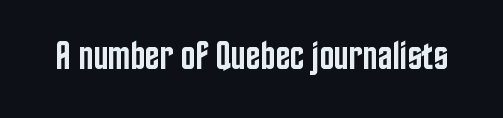
The image shows 39 px semibold, condensed sans-serif type, upright; set normal letter spacing, not underlined; low stroke contrast and a large x-height.
